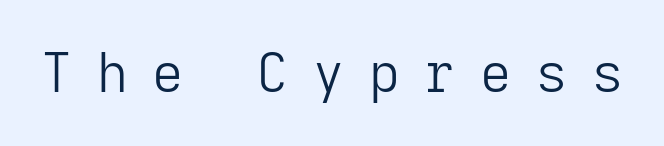
This sample has the flowing, uneven cadence of proportional lettering. You can tell from the bare stems that sans-serif type was used. Substantial extra tracking has been applied to these lines. Clear beneath every line of the passage. Stems here are at most as thick as an everyday book face. Italic: no, the glyphs are upright roman.
